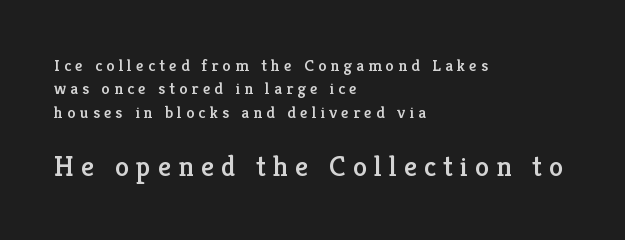
{"serif": "yes", "italic": "no", "width": "normal", "stroke_contrast": "low", "x_height": "medium", "monospaced": "no", "underline": "no", "align": "left", "line_spacing": "normal", "line_spacing_ratio": 1.37, "letter_spacing": "wide", "letter_spacing_em": 0.24, "larger_block": "second", "size_ratio": 1.71, "glyph_px": 29}
